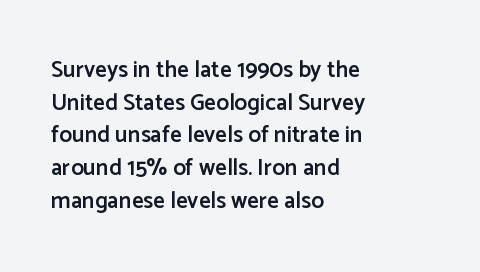
Q: Is the text bold? A: Semi-bold.
Q: Is the text italic (slanted)? A: No, it is upright.
Q: Is the text underlined? A: No.
Q: How is the paragraph aligned? A: Left-aligned.
Q: Is the spacing between letters normal or unusually wide? A: Normal.
Q: Is the spacing between lines tight, normal or loose? A: Normal.
